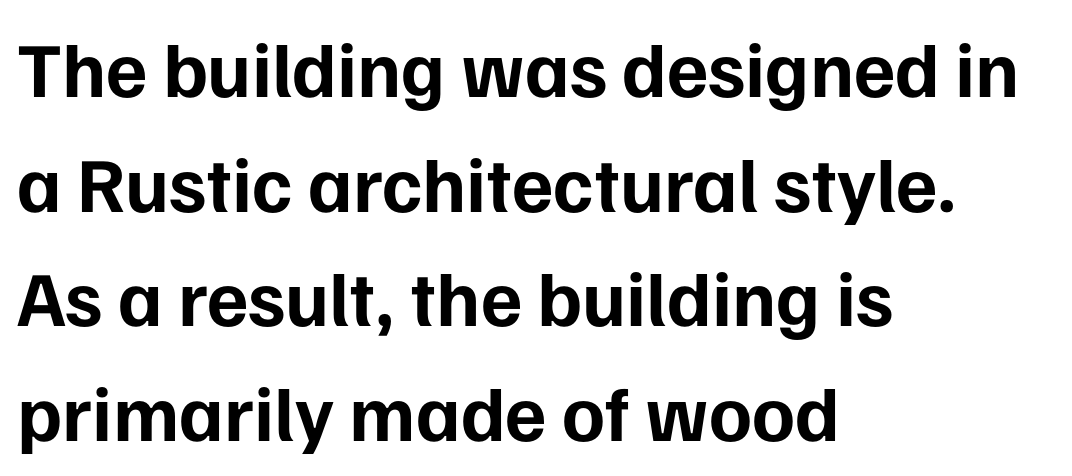
The image shows 78 px bold sans-serif type, upright; set left-aligned, normal line spacing (1.47x), normal letter spacing, not underlined; low stroke contrast and a medium x-height.
